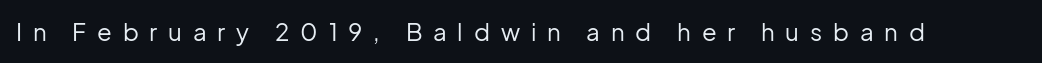
Q: Is the text bold? A: No.
Q: Is the text italic (slanted)? A: No, it is upright.
Q: Is the text underlined? A: No.
Q: Is the spacing between letters normal or unusually wide? A: Unusually wide.
